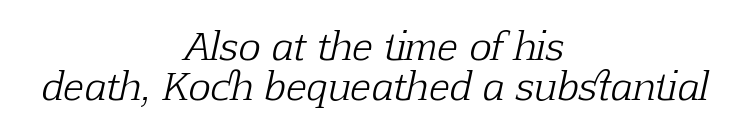
The typesetter chose a symmetrical, centered arrangement here. The space between consecutive lines is stingy. No letter is thick-stroked: the sample isn't bold. Each letter's strokes conclude with small projecting serifs. Each letter keeps its own natural width here, so spacing adapts to shape. Compared with typical body copy, the letter spacing here is the same.
